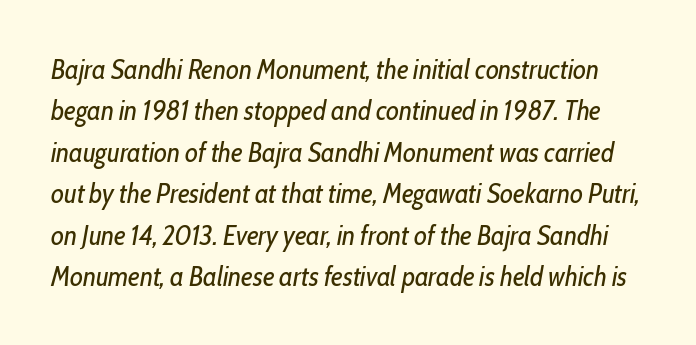
Q: Is the text bold? A: No.
Q: Is the text italic (slanted)? A: Yes, it leans right by about 10 degrees.
Q: Is the text underlined? A: No.
Q: Is the spacing between letters normal or unusually wide? A: Normal.
Q: Is the spacing between lines tight, normal or loose? A: Normal.
Q: Width (condensed, normal, or wide)? A: Condensed.
Q: Stroke contrast? A: Low.
Q: x-height? A: Medium.
Q: Monospaced? A: No.
